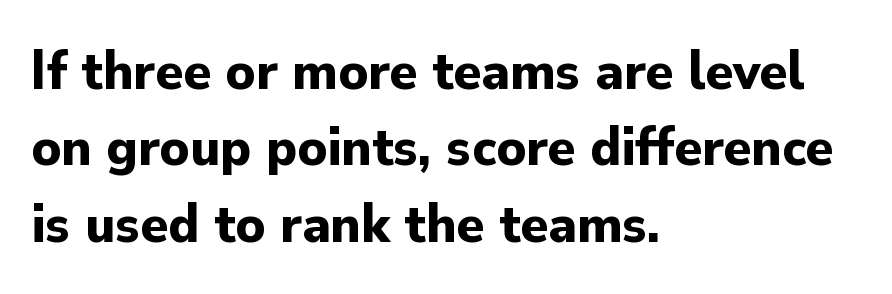
{"serif": "no", "italic": "no", "bold": "yes", "weight": "bold", "width": "normal", "stroke_contrast": "low", "x_height": "small", "monospaced": "no", "underline": "no", "align": "left", "line_spacing": "normal", "line_spacing_ratio": 1.34, "letter_spacing": "normal", "letter_spacing_em": 0.0, "glyph_px": 57}
